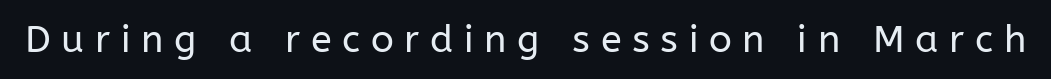
The image shows 38 px regular-weight sans-serif type, upright; set unusually wide letter spacing (+0.28 em), not underlined; low stroke contrast and a medium x-height.
